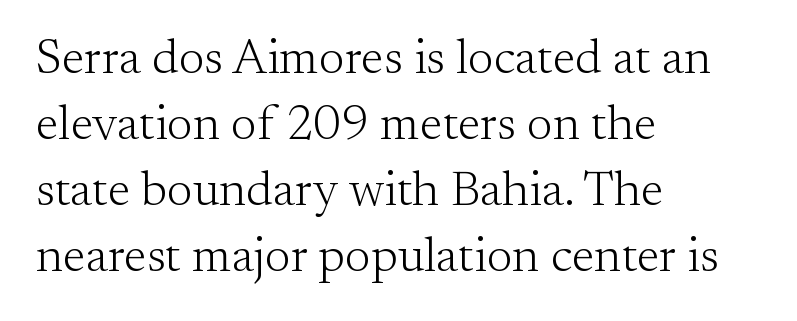
Every character sits straight up, as roman type does. The face used here is proportionally spaced, like ordinary book or web type. Glance below the letters and you will spot only blank space. Whoever set this chose a conventional vertical rhythm. Caption: face not bold, strokes unweighted.
